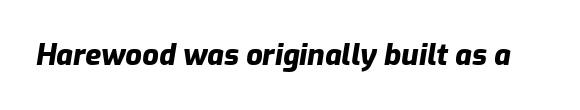
{"italic": "yes", "lean": "right", "slant_degrees": 9, "bold": "yes", "weight": "heavy", "width": "normal", "stroke_contrast": "low", "x_height": "medium", "monospaced": "no", "underline": "no", "letter_spacing": "normal", "letter_spacing_em": 0.0, "glyph_px": 29}
